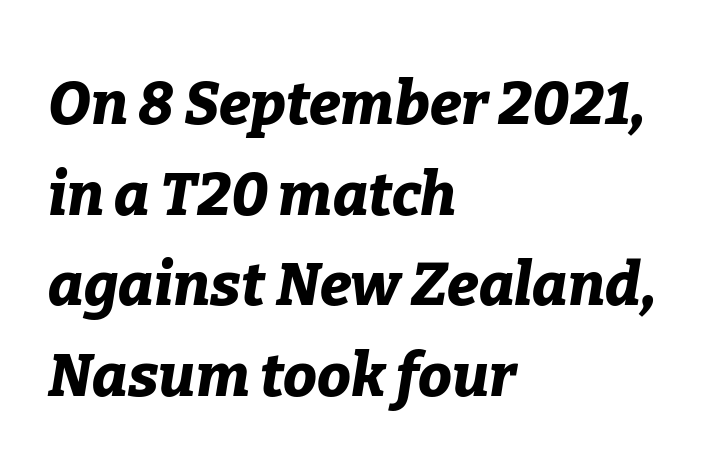
The paragraph shown leans on its left margin. You could call the tracking neutral — neither tight nor loose. Think of a printed novel: that variable character pitch is what you see here. Letters rest on an invisible, unmarked baseline.
